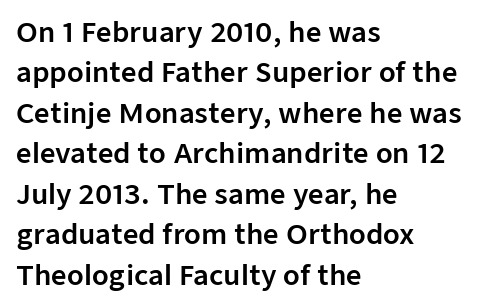
{"italic": "no", "underline": "no", "align": "left", "line_spacing": "normal", "line_spacing_ratio": 1.5, "letter_spacing": "normal", "letter_spacing_em": 0.0, "glyph_px": 27}
